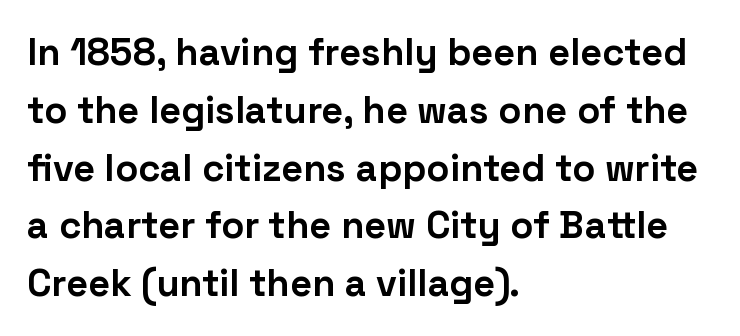
Alignment: flush left. Rule under the text: the space is simply empty. In terms of weight, the rendering is a true, heavy bold. Character widths vary here, with narrow letters taking less room than wide ones. Quick note: interline space is typical. Is there any slant? The stems are plumb.
